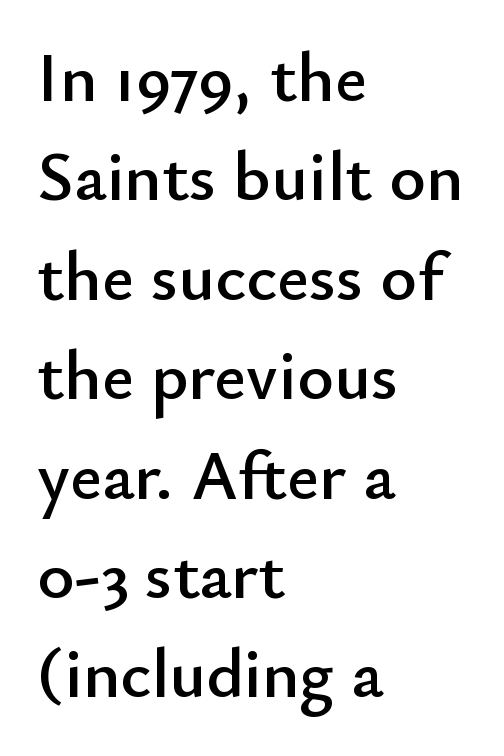
The image shows 70 px sans-serif type, upright; set left-aligned, normal line spacing (1.42x), normal letter spacing, not underlined; low stroke contrast and a small x-height.
